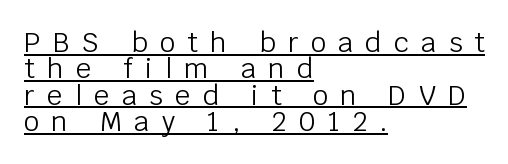
Does the leading feel generous? Not at all — it's pinched. These lines stack with their left ends in a neat column. In terms of letterspacing, this is a distinctly airy, spread setting. The passage shown is underscored from start to finish. The axis of the letterforms is exactly vertical.
